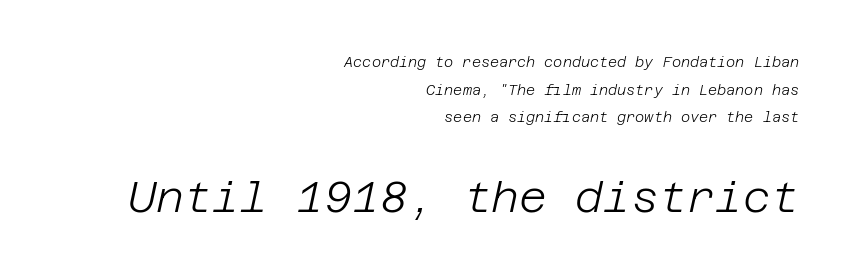
Q: Is the text bold? A: No.
Q: Is the text italic (slanted)? A: Yes, it leans right by about 12 degrees.
Q: Is the text underlined? A: No.
Q: How is the paragraph aligned? A: Right-aligned.
Q: Is the spacing between letters normal or unusually wide? A: Normal.
Q: Is the spacing between lines tight, normal or loose? A: Loose.
Q: Which block of text is set in a larger size, the first (top) or the second (bottom)? A: The second (bottom) one.
Q: Width (condensed, normal, or wide)? A: Normal.
Q: Stroke contrast? A: Low.
Q: x-height? A: Large.
